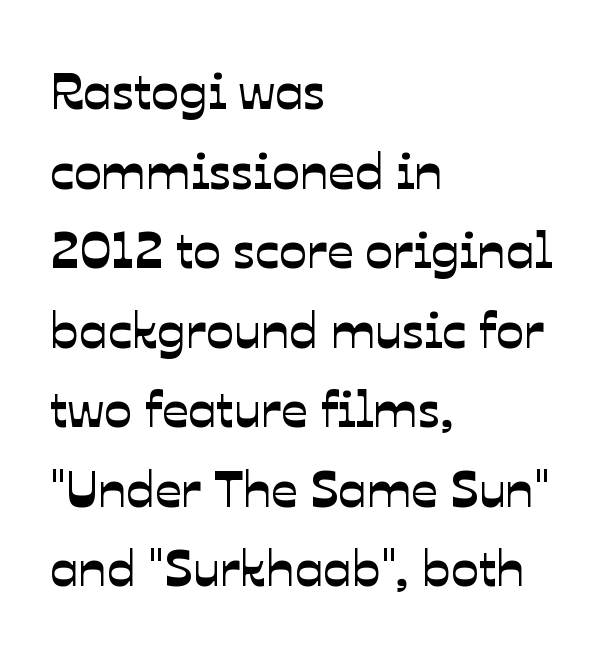
The letterforms sit shoulder to shoulder at normal distance. The font family rendered here belongs to the sans-serif group. Line starts are locked; line ends wander. A bare baseline throughout the passage. This block has exactly the height ordinary leading produces. Character widths vary here, with narrow letters taking less room than wide ones.
